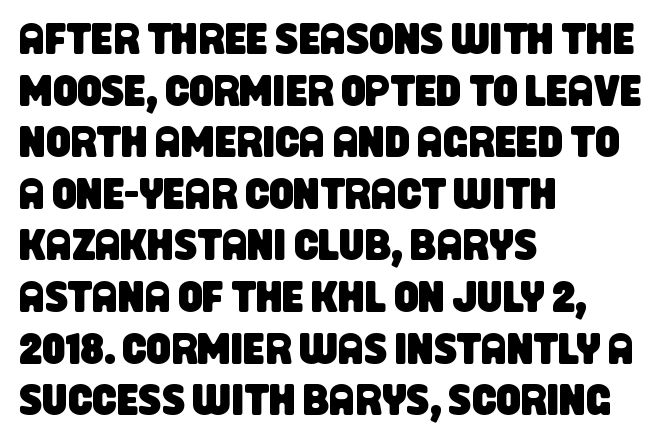
The image shows 43 px condensed sans-serif type; set left-aligned, line spacing 1.2x, normal letter spacing, not underlined; low stroke contrast and a large x-height.
